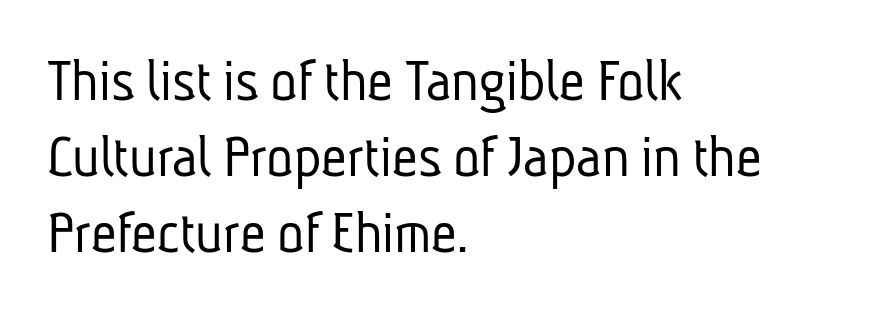
The typeface chosen for these lines omits serifs. The letterforms sit shoulder to shoulder at normal distance. Line beginnings align vertically; line endings do not. The glyphs are unaccompanied by any horizontal stroke below them. Character widths vary here, with narrow letters taking less room than wide ones.
